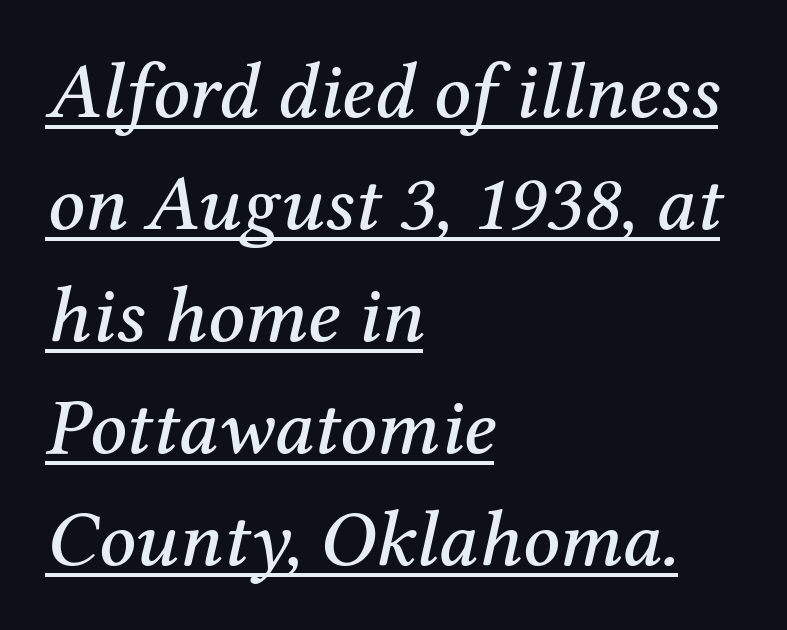
Q: Is the text italic (slanted)? A: Yes, it leans right by about 12 degrees.
Q: Is the typeface a serif or a sans-serif typeface? A: Serif.
Q: Is the text underlined? A: Yes.
Q: How is the paragraph aligned? A: Left-aligned.
Q: Is the spacing between letters normal or unusually wide? A: Normal.
Q: Is the spacing between lines tight, normal or loose? A: Normal.
Q: Width (condensed, normal, or wide)? A: Normal.
Q: Stroke contrast? A: Medium.
Q: x-height? A: Medium.
Q: Monospaced? A: No.
